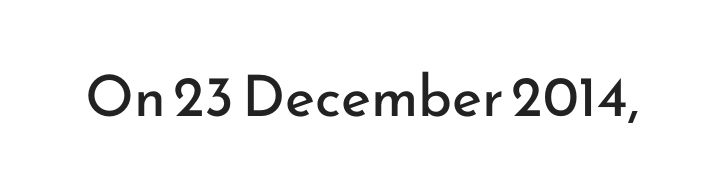
Q: Is the text bold? A: No.
Q: Is the text italic (slanted)? A: No, it is upright.
Q: Is the typeface a serif or a sans-serif typeface? A: Sans-serif.
Q: Is the text underlined? A: No.
Q: Is the spacing between letters normal or unusually wide? A: Normal.
Q: Width (condensed, normal, or wide)? A: Normal.
Q: Stroke contrast? A: Low.
Q: x-height? A: Small.
Q: Monospaced? A: No.
